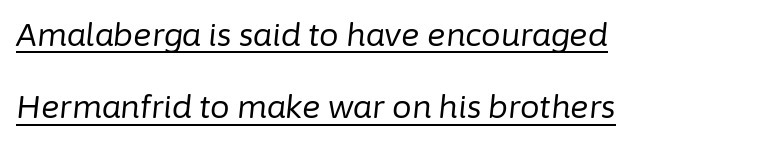
{"italic": "yes", "lean": "right", "slant_degrees": 6, "bold": "no", "weight": "regular", "width": "normal", "stroke_contrast": "low", "x_height": "medium", "monospaced": "no", "underline": "yes", "align": "left", "line_spacing": "loose", "line_spacing_ratio": 2.33, "letter_spacing": "normal", "letter_spacing_em": 0.0, "glyph_px": 31}
